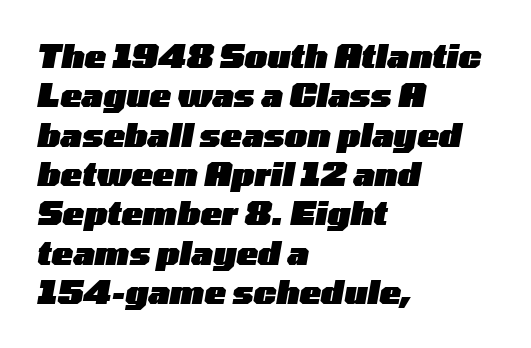
{"italic": "yes", "lean": "right", "slant_degrees": 10, "bold": "yes", "weight": "heavy", "width": "wide", "stroke_contrast": "low", "x_height": "medium", "monospaced": "no", "underline": "no", "align": "left", "line_spacing_ratio": 1.23, "letter_spacing": "normal", "letter_spacing_em": 0.0, "glyph_px": 32}
